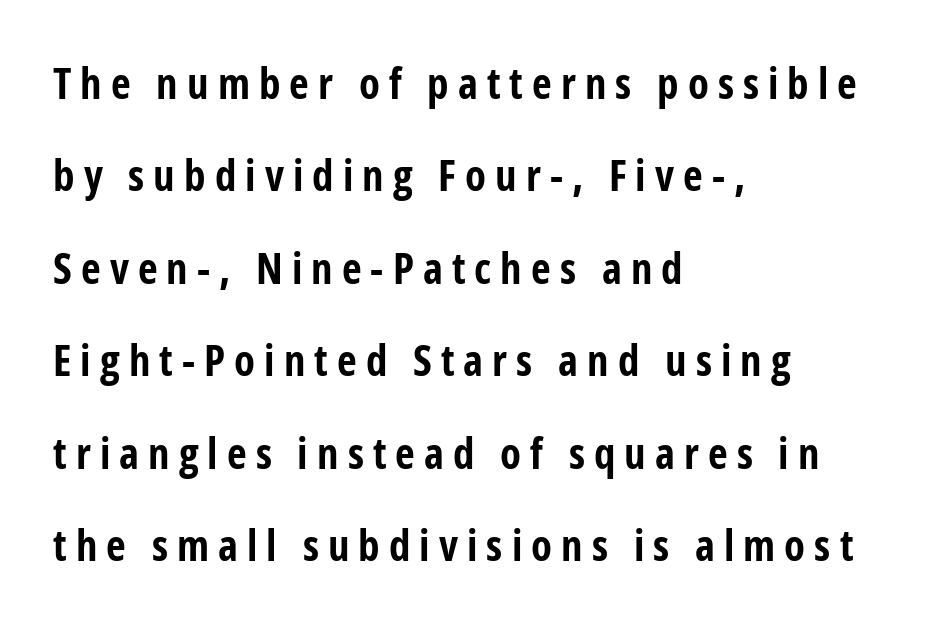
The image shows 43 px bold, condensed sans-serif type, upright; set left-aligned, loose line spacing (2.15x), unusually wide letter spacing (+0.21 em), not underlined; low stroke contrast and a medium x-height.
